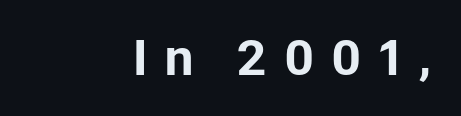
Q: Is the text italic (slanted)? A: No, it is upright.
Q: Is the typeface a serif or a sans-serif typeface? A: Sans-serif.
Q: Is the text underlined? A: No.
Q: How is the paragraph aligned? A: Right-aligned.
Q: Is the spacing between letters normal or unusually wide? A: Unusually wide.
Q: Width (condensed, normal, or wide)? A: Normal.
Q: Stroke contrast? A: Low.
Q: x-height? A: Medium.
Q: Monospaced? A: No.
